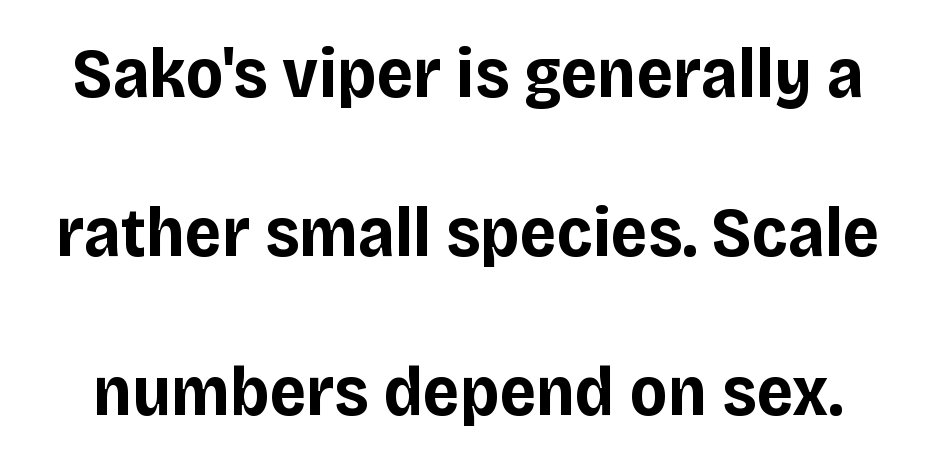
Each row of text sits above clean, open space. Its strokes are broad and dark, the hallmark of bold type. If you measured baseline to baseline, you'd find a long distance. I'd call this a sans setting — the letters go barefoot. A roman cut, with each character standing at attention. Is this a fixed-width face? No — the glyphs have proportional, varying widths.
